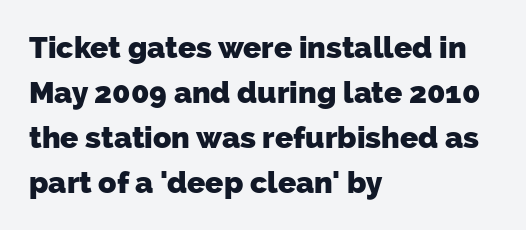
Q: Is the text bold? A: Yes.
Q: Is the typeface a serif or a sans-serif typeface? A: Sans-serif.
Q: Is the text underlined? A: No.
Q: How is the paragraph aligned? A: Left-aligned.
Q: Is the spacing between letters normal or unusually wide? A: Normal.
Q: Is the spacing between lines tight, normal or loose? A: Normal.
Q: Width (condensed, normal, or wide)? A: Normal.
Q: Stroke contrast? A: Low.
Q: x-height? A: Medium.
Q: Monospaced? A: No.
